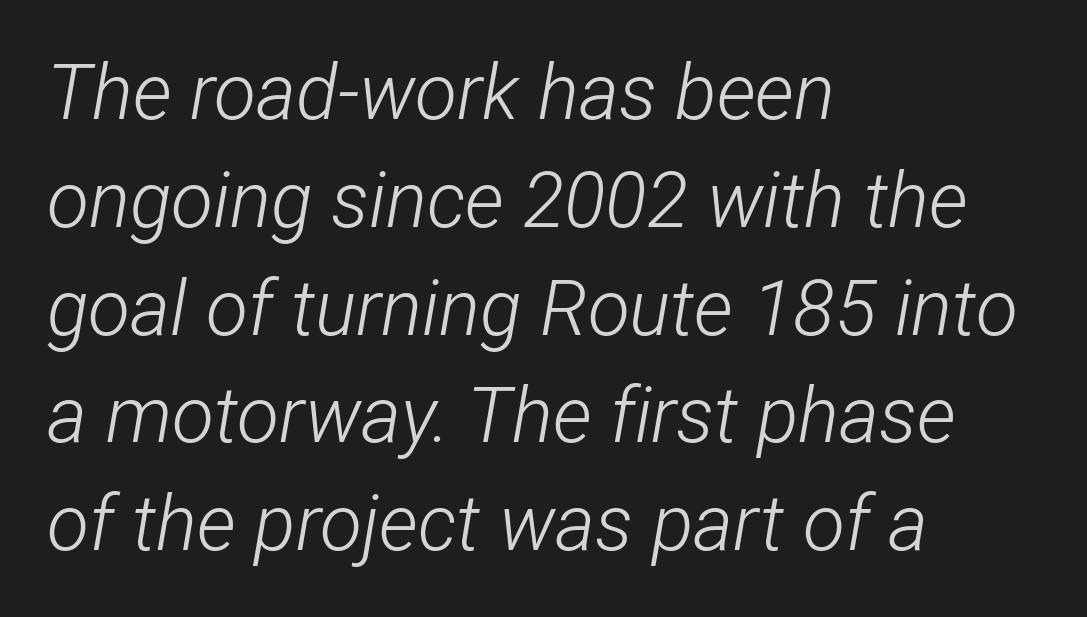
{"italic": "yes", "lean": "right", "slant_degrees": 12, "bold": "no", "weight": "light", "width": "condensed", "stroke_contrast": "low", "x_height": "medium", "monospaced": "no", "underline": "no", "align": "left", "line_spacing": "normal", "line_spacing_ratio": 1.4, "letter_spacing": "normal", "letter_spacing_em": 0.0, "glyph_px": 77}
